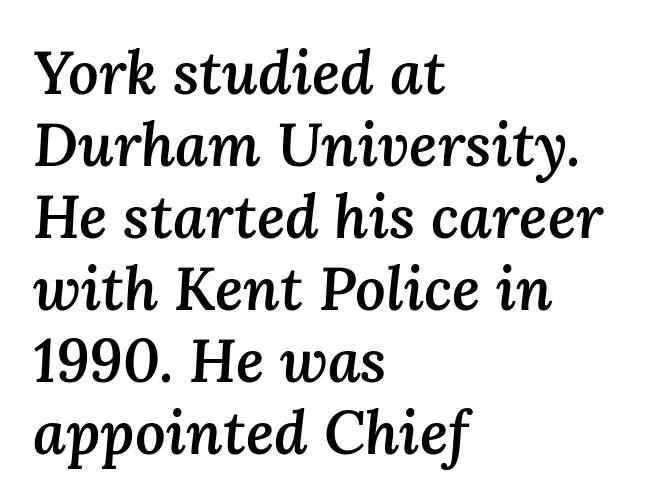
Q: Is the text bold? A: Semi-bold.
Q: Is the text italic (slanted)? A: Yes, it leans right by about 3 degrees.
Q: Is the text underlined? A: No.
Q: How is the paragraph aligned? A: Left-aligned.
Q: Is the spacing between letters normal or unusually wide? A: Normal.
Q: Width (condensed, normal, or wide)? A: Normal.
Q: Stroke contrast? A: Medium.
Q: x-height? A: Medium.
Q: Monospaced? A: No.
